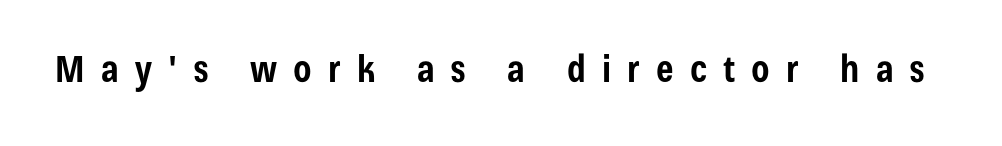
The image shows 37 px bold, condensed sans-serif type, upright; set unusually wide letter spacing (+0.44 em), not underlined; low stroke contrast and a medium x-height.
